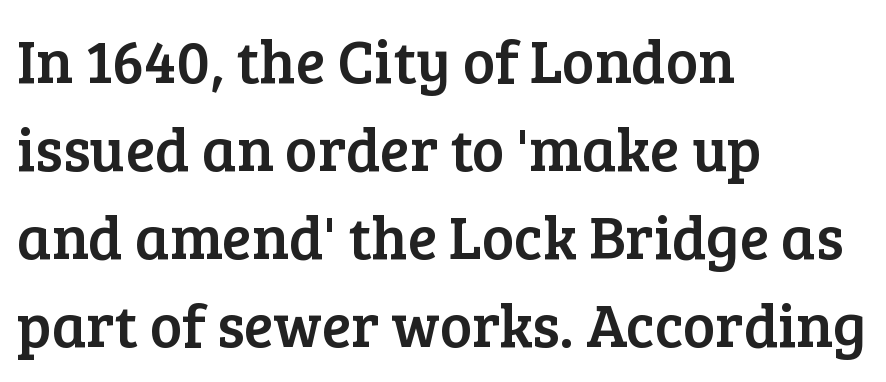
{"serif": "yes", "italic": "no", "width": "normal", "stroke_contrast": "low", "x_height": "medium", "monospaced": "no", "underline": "no", "align": "left", "line_spacing": "normal", "line_spacing_ratio": 1.44, "letter_spacing": "normal", "letter_spacing_em": 0.0, "glyph_px": 61}
